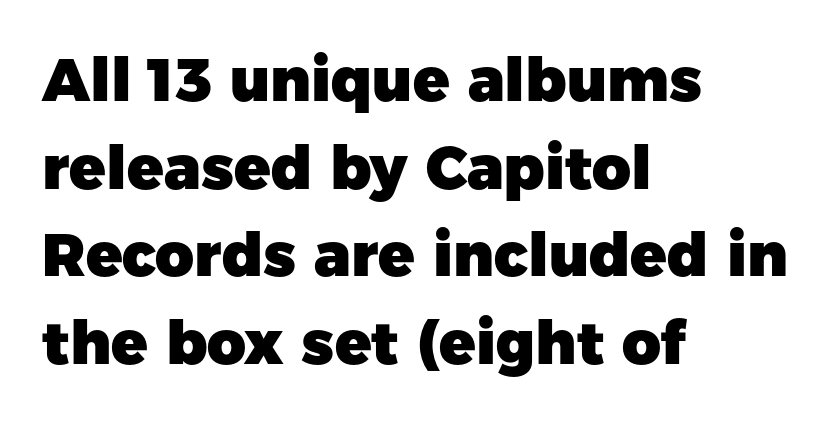
Q: Is the text bold? A: Yes.
Q: Is the text italic (slanted)? A: No, it is upright.
Q: Is the typeface a serif or a sans-serif typeface? A: Sans-serif.
Q: Is the text underlined? A: No.
Q: How is the paragraph aligned? A: Left-aligned.
Q: Is the spacing between letters normal or unusually wide? A: Normal.
Q: Is the spacing between lines tight, normal or loose? A: Normal.
Q: Width (condensed, normal, or wide)? A: Normal.
Q: Stroke contrast? A: Low.
Q: x-height? A: Medium.
Q: Monospaced? A: No.
